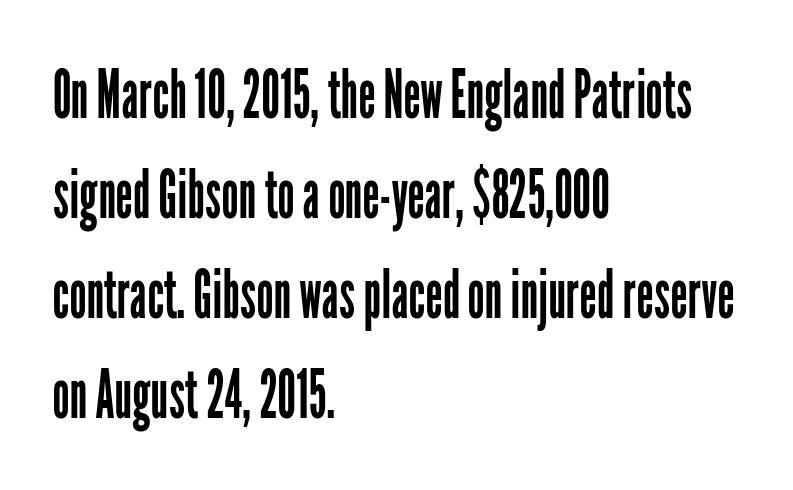
{"serif": "no", "italic": "no", "bold": "no", "weight": "regular", "width": "condensed", "stroke_contrast": "low", "x_height": "medium", "monospaced": "no", "underline": "no", "align": "left", "line_spacing": "normal", "line_spacing_ratio": 1.47, "letter_spacing": "normal", "letter_spacing_em": 0.0, "glyph_px": 68}
